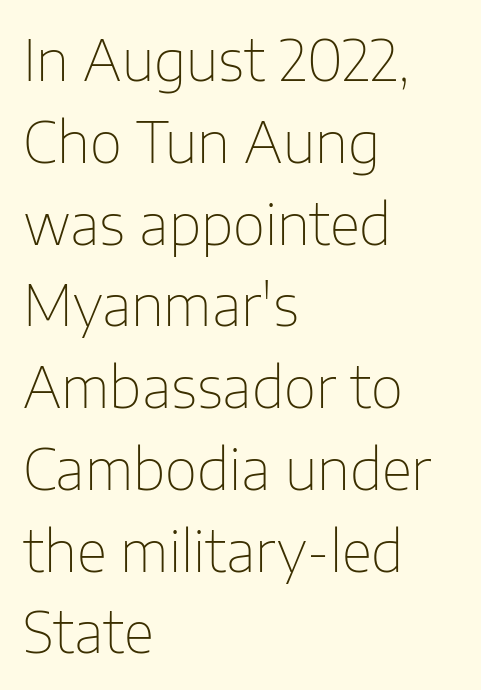
A typesetter would label this face a sans. Type without underlining. Letter spacing: default. Typeset ragged right — the left edge is the straight one.
